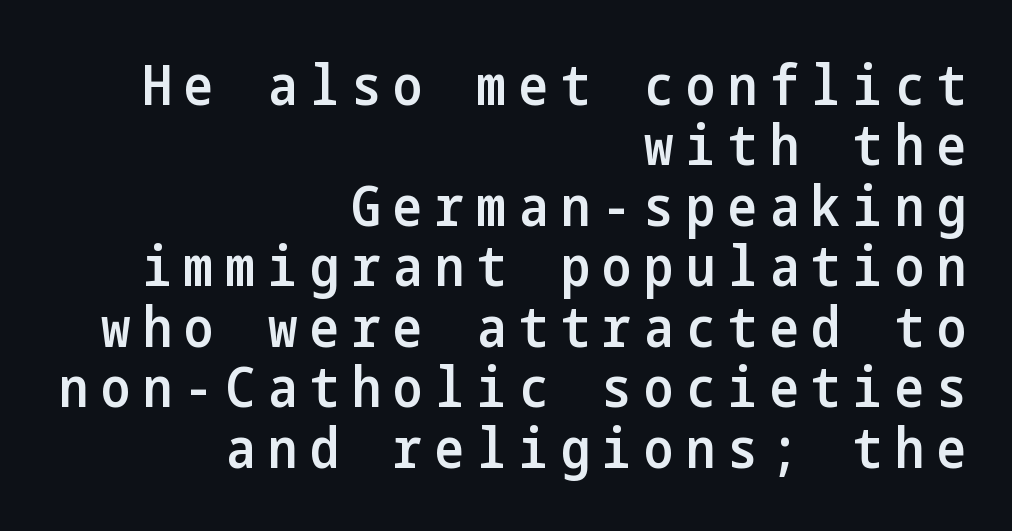
Vertical spacing — tight. The paragraph shown leans on its right margin. Tracking here is generous; glyphs stand well apart from one another. The characters look somewhat weighty, a semibold short of true bold. Descenders hang freely into open space.
